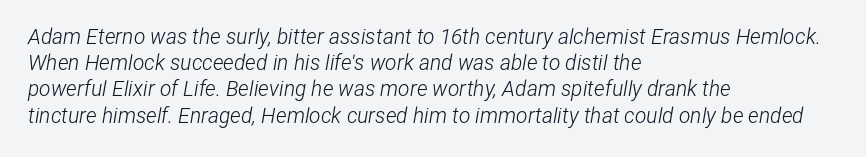
{"italic": "yes", "lean": "right", "slant_degrees": 12, "bold": "no", "underline": "no", "align": "left", "line_spacing": "normal", "line_spacing_ratio": 1.25, "letter_spacing": "normal", "letter_spacing_em": 0.0, "glyph_px": 21}
